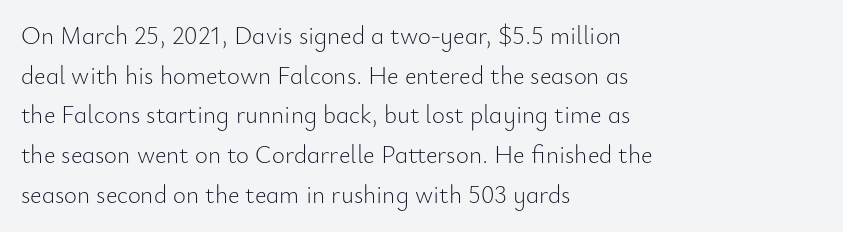
The image shows 25 px text type, upright; set left-aligned, normal line spacing (1.59x), normal letter spacing, not underlined.
